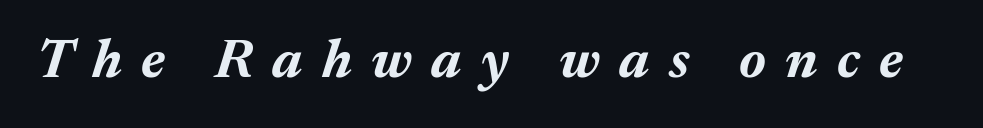
Each letter keeps its own natural width here, so spacing adapts to shape. Is the type bold? Yes — the strokes are clearly thick and heavy. You can tell it's italic because the verticals aren't actually vertical. Clear beneath every line of the passage. The gaps between neighbouring characters are conspicuously large.
